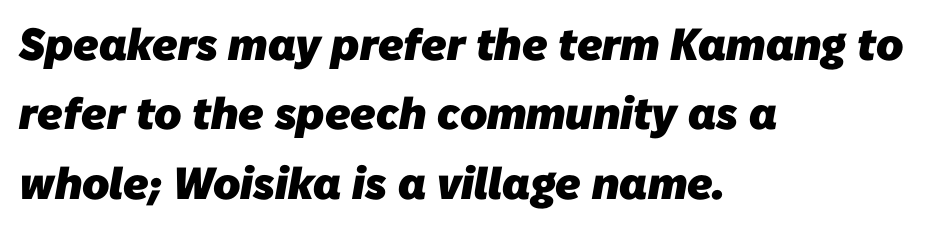
Q: Is the text bold? A: Yes.
Q: Is the typeface a serif or a sans-serif typeface? A: Sans-serif.
Q: Is the text underlined? A: No.
Q: How is the paragraph aligned? A: Left-aligned.
Q: Is the spacing between letters normal or unusually wide? A: Normal.
Q: Is the spacing between lines tight, normal or loose? A: Normal.
Q: Width (condensed, normal, or wide)? A: Normal.
Q: Stroke contrast? A: Low.
Q: x-height? A: Medium.
Q: Monospaced? A: No.
